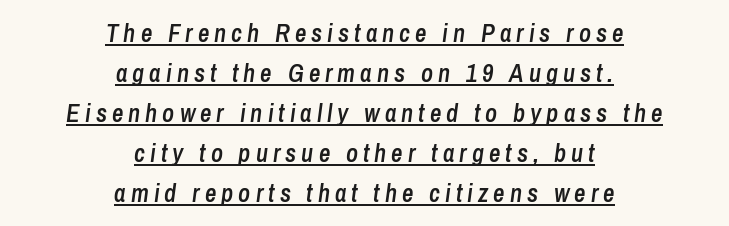
The image shows 25 px text type, italic (leaning right); set centered, normal line spacing (1.6x), unusually wide letter spacing (+0.2 em), underlined.
